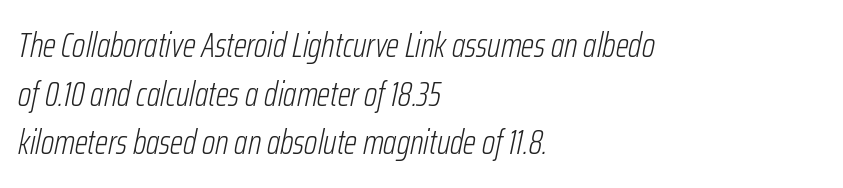
Is there much room between lines? A standard amount, neither cramped nor airy. The rendering anchors every line to the left-hand side. The typesetting does not lean heavy: it is not bold. Characters are canted at an angle relative to the baseline's perpendicular. Plain, unruled lines of type.
